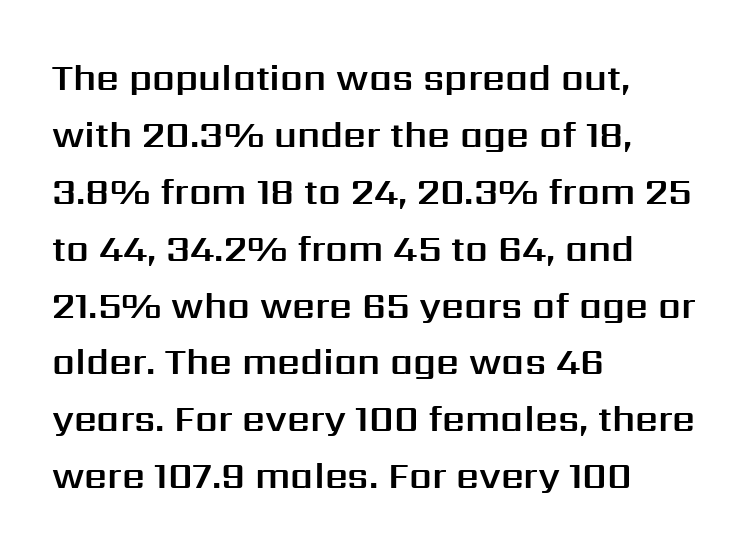
Q: Is the text italic (slanted)? A: No, it is upright.
Q: Is the typeface a serif or a sans-serif typeface? A: Sans-serif.
Q: Is the text underlined? A: No.
Q: How is the paragraph aligned? A: Left-aligned.
Q: Is the spacing between letters normal or unusually wide? A: Normal.
Q: Is the spacing between lines tight, normal or loose? A: Normal.
Q: Width (condensed, normal, or wide)? A: Normal.
Q: Stroke contrast? A: Medium.
Q: x-height? A: Medium.
Q: Monospaced? A: No.
